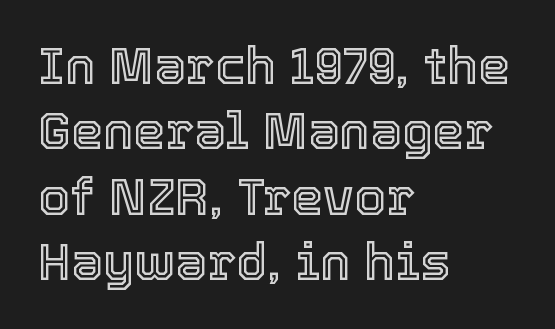
The lettering stays uniformly vertical, giving the passage a roman look. The text block is weighted toward the left margin, trailing off unevenly rightward. Between one letter and the next there's only the usual sliver of space. The strip under each line holds only bare page.
